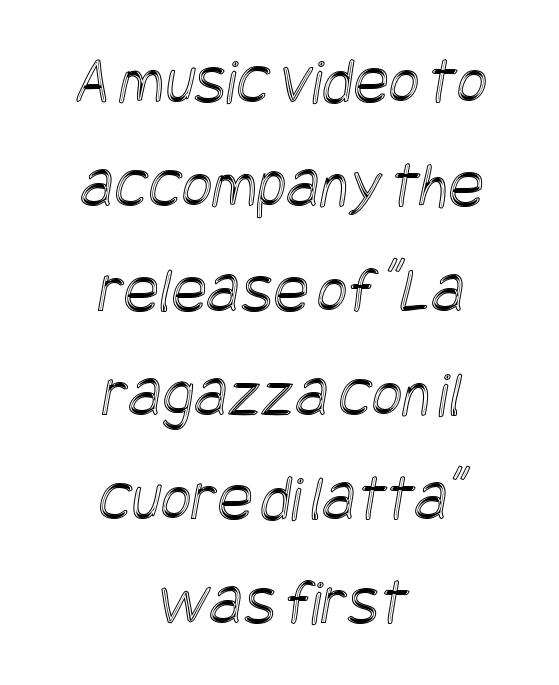
{"width": "condensed", "x_height": "large", "underline": "no", "align": "center", "line_spacing": "normal", "line_spacing_ratio": 1.58, "letter_spacing": "normal", "letter_spacing_em": 0.0, "glyph_px": 66}
